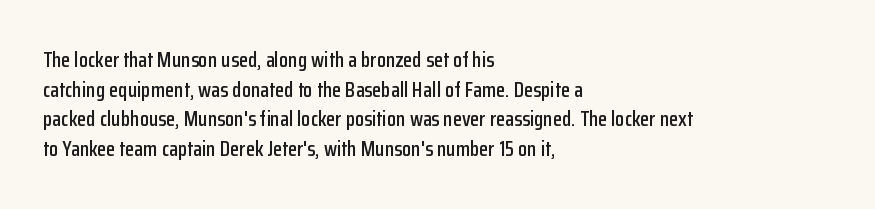
Q: Is the text italic (slanted)? A: No, it is upright.
Q: Is the text underlined? A: No.
Q: How is the paragraph aligned? A: Left-aligned.
Q: Is the spacing between letters normal or unusually wide? A: Normal.
Q: Is the spacing between lines tight, normal or loose? A: Normal.
